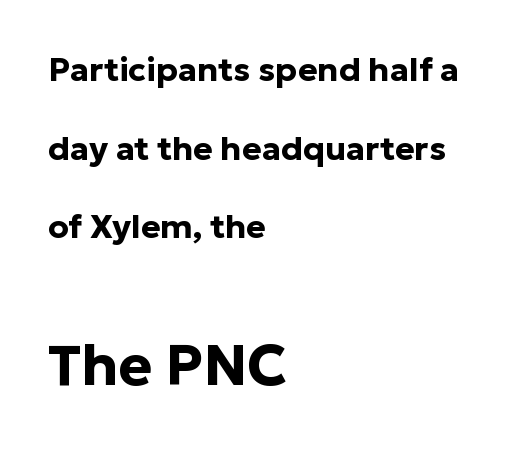
{"serif": "no", "italic": "no", "bold": "yes", "weight": "bold", "width": "normal", "stroke_contrast": "low", "x_height": "medium", "monospaced": "no", "underline": "no", "align": "left", "line_spacing": "loose", "line_spacing_ratio": 2.38, "letter_spacing": "normal", "letter_spacing_em": 0.0, "larger_block": "second", "size_ratio": 1.73, "glyph_px": 57}
